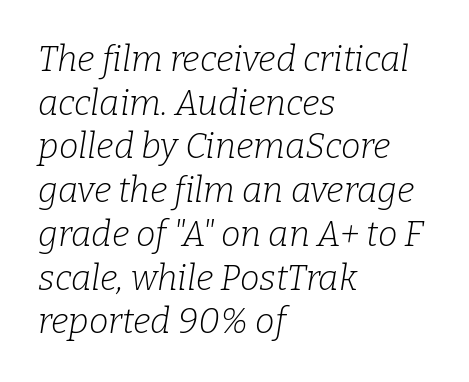
{"serif": "yes", "italic": "yes", "lean": "right", "slant_degrees": 9, "bold": "no", "weight": "light", "width": "normal", "stroke_contrast": "low", "x_height": "medium", "monospaced": "no", "underline": "no", "align": "left", "line_spacing": "normal", "line_spacing_ratio": 1.25, "letter_spacing": "normal", "letter_spacing_em": 0.0, "glyph_px": 35}
